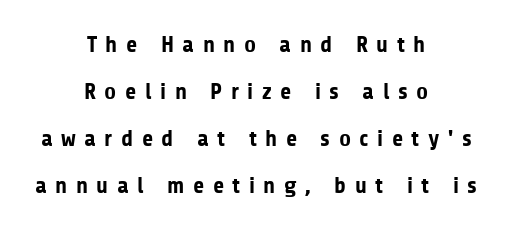
Short and long lines alike share a common midpoint. The space directly below the letters is spotless. The tracking jumps out immediately: characters are airy and widely separated. In terms of posture, this sample is upright. Typographic density is high because the face is bold.
